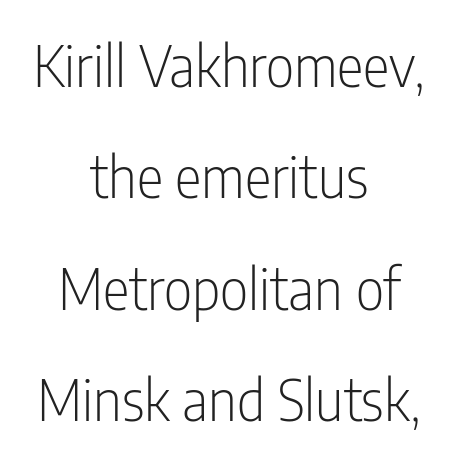
A student would call this center alignment; a typographer would say set centered. The type family on display is of the sans-serif kind. Students, note that the glyphs here touch the page at normal intervals. The line-height multiplier appears high, well above default.
